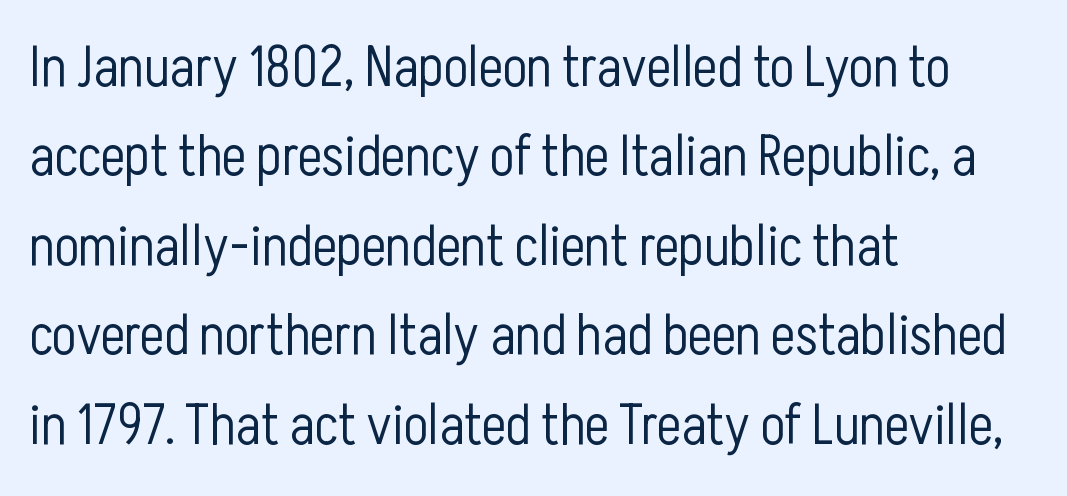
Character widths vary here, with narrow letters taking less room than wide ones. In terms of letterform style, serifs are entirely absent. The space directly below the letters is spotless. Is this a heavy cut? Hardly; it is regular or lighter.
